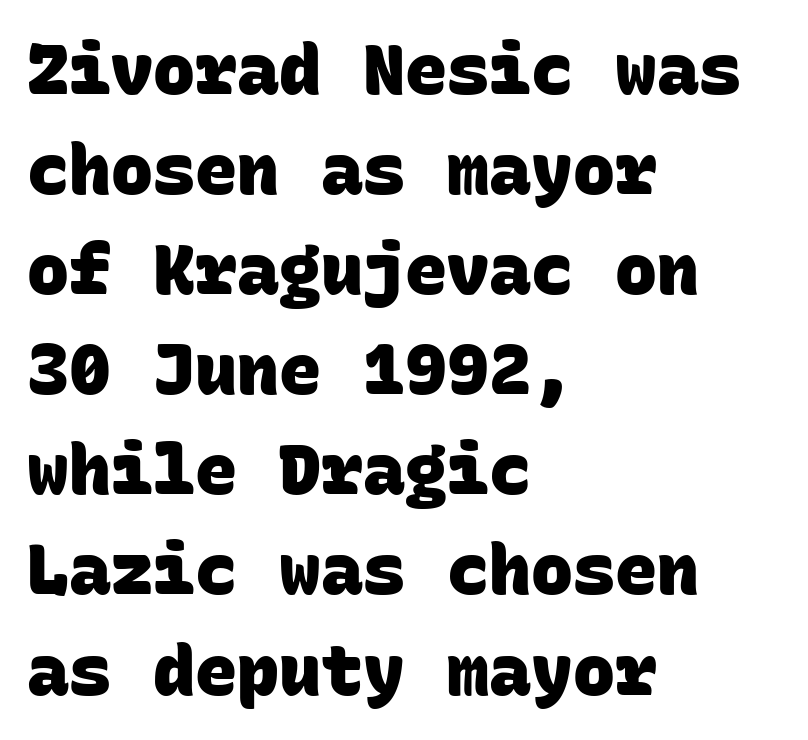
The image shows 70 px heavy sans-serif type, monospaced; set left-aligned, normal line spacing (1.43x), normal letter spacing, not underlined; low stroke contrast and a large x-height.
